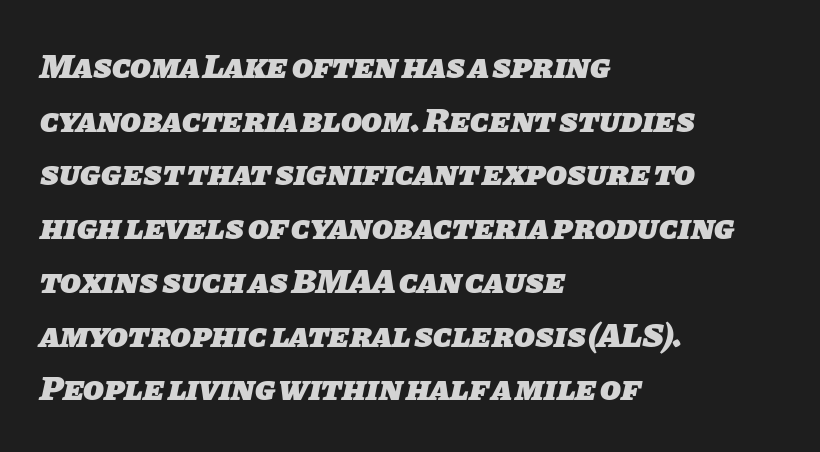
Q: Is the text bold? A: Yes.
Q: Is the typeface a serif or a sans-serif typeface? A: Serif.
Q: Is the text underlined? A: No.
Q: How is the paragraph aligned? A: Left-aligned.
Q: Is the spacing between letters normal or unusually wide? A: Normal.
Q: Is the spacing between lines tight, normal or loose? A: Normal.
Q: Width (condensed, normal, or wide)? A: Normal.
Q: Stroke contrast? A: Low.
Q: x-height? A: Large.
Q: Monospaced? A: No.
